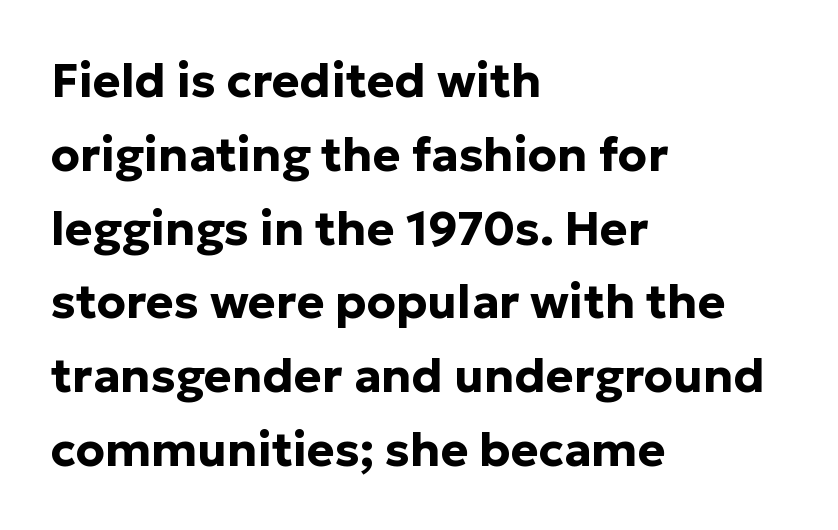
To sum up the face: it is a sans, with no serifs. The zone under the glyphs is completely vacant. Quick note: not italic, upright. The passage shown is emphatically bold.
